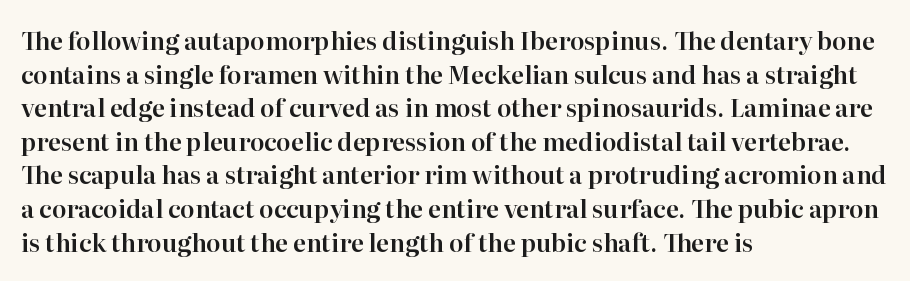
Q: Is the text italic (slanted)? A: No, it is upright.
Q: Is the text underlined? A: No.
Q: How is the paragraph aligned? A: Left-aligned.
Q: Is the spacing between letters normal or unusually wide? A: Normal.
Q: Is the spacing between lines tight, normal or loose? A: Normal.
